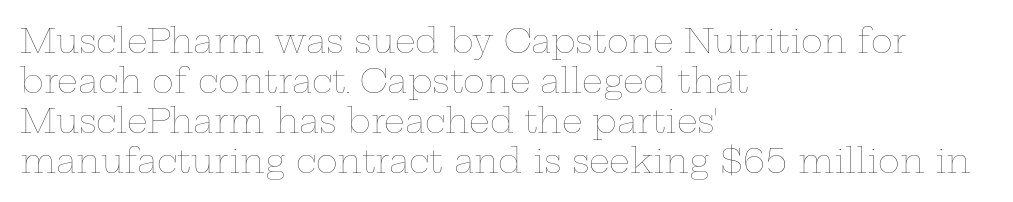
The image shows 33 px thin, wide type, upright; set left-aligned, line spacing 1.21x, normal letter spacing, not underlined; low stroke contrast and a medium x-height.
